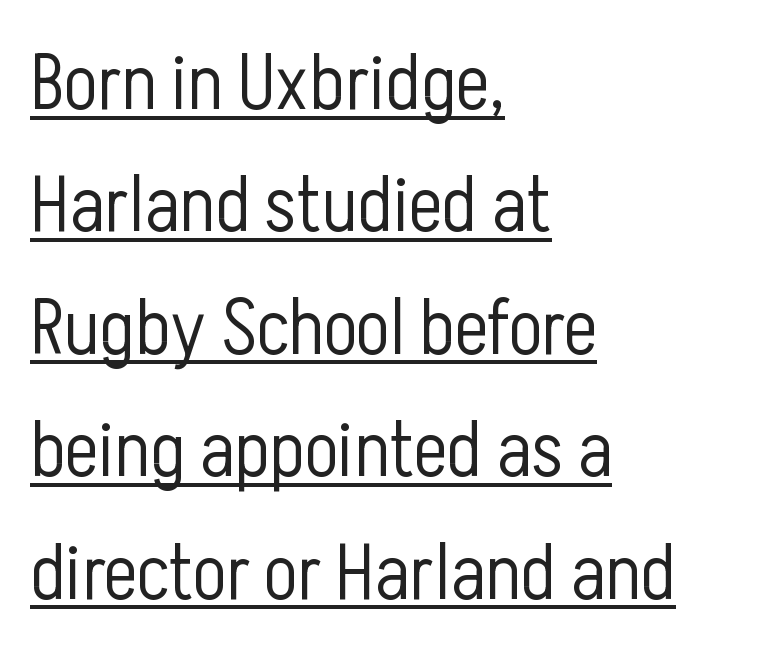
You can tell from the bare stems that sans-serif type was used. The lines sit at an ordinary, default distance from one another. Each line of the rendering has a horizontal stroke beneath the glyphs. Each word holds together tightly as a unit, with standard inter-letter gaps. Vertical stems look standard width or narrower in stroke.
